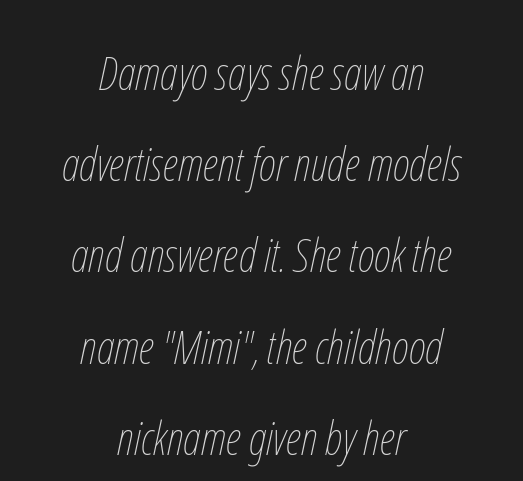
The image shows 47 px thin, condensed type, italic (leaning right); set centered, loose line spacing (1.94x), normal letter spacing, not underlined; low stroke contrast and a medium x-height.
